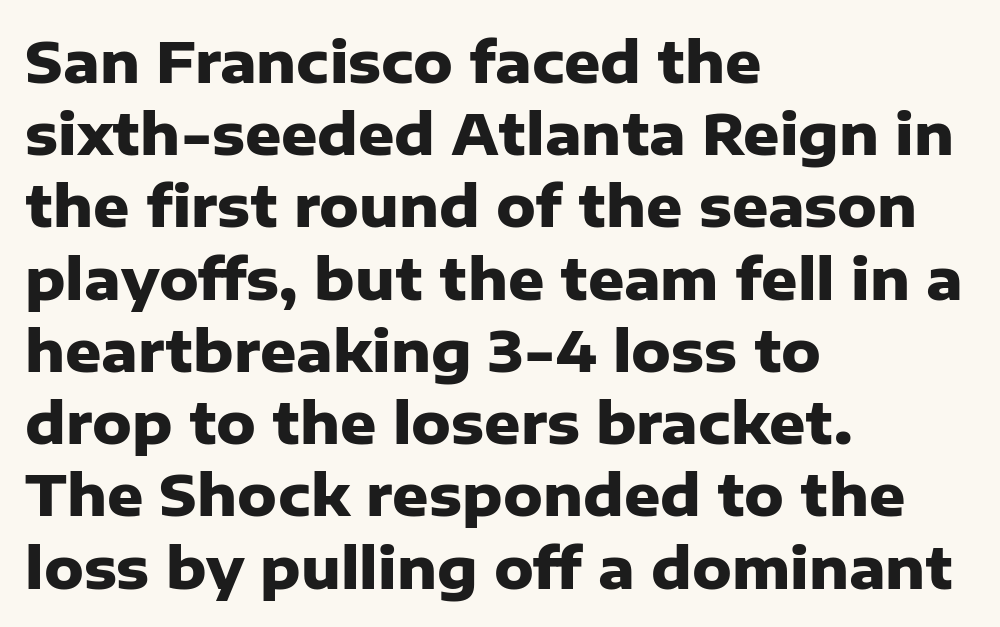
Q: Is the text bold? A: Yes.
Q: Is the text italic (slanted)? A: No, it is upright.
Q: Is the typeface a serif or a sans-serif typeface? A: Sans-serif.
Q: Is the text underlined? A: No.
Q: How is the paragraph aligned? A: Left-aligned.
Q: Is the spacing between letters normal or unusually wide? A: Normal.
Q: Is the spacing between lines tight, normal or loose? A: Normal.
Q: Width (condensed, normal, or wide)? A: Normal.
Q: Stroke contrast? A: Low.
Q: x-height? A: Medium.
Q: Monospaced? A: No.
